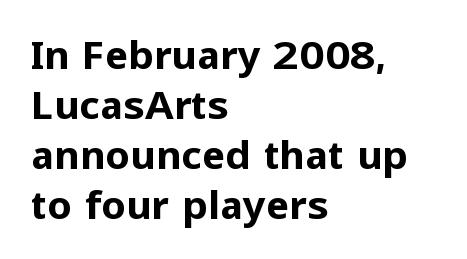
Typesetter's note: full bold, strokes at maximum text heaviness. Characters follow at the spacing the type designer built in. No feet cap the strokes, marking this as sans-serif type. Is this a fixed-width face? No — the glyphs have proportional, varying widths. The axis of the letterforms is exactly vertical.
